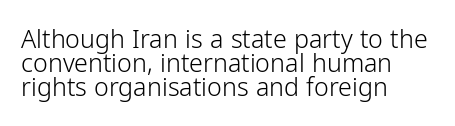
The image shows 25 px text type, upright; set left-aligned, tight line spacing (0.97x), normal letter spacing, not underlined.
